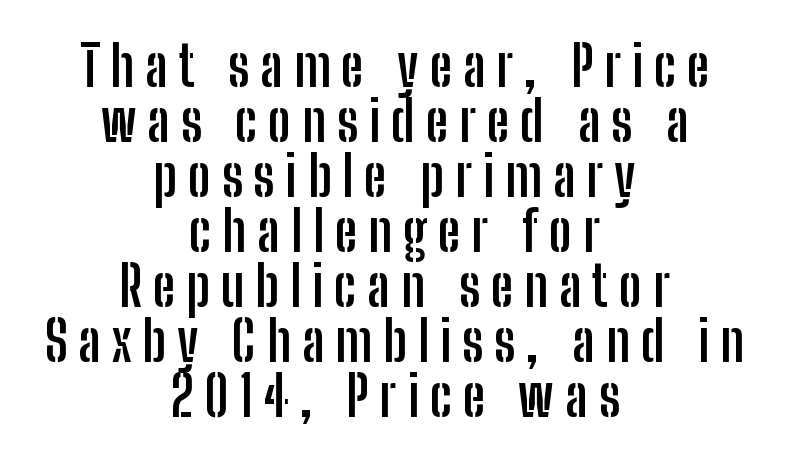
Q: Is the text bold? A: Yes.
Q: Is the text italic (slanted)? A: No, it is upright.
Q: Is the typeface a serif or a sans-serif typeface? A: Sans-serif.
Q: Is the text underlined? A: No.
Q: How is the paragraph aligned? A: Centered.
Q: Is the spacing between letters normal or unusually wide? A: Unusually wide.
Q: Is the spacing between lines tight, normal or loose? A: Tight.
Q: Width (condensed, normal, or wide)? A: Condensed.
Q: Stroke contrast? A: Low.
Q: x-height? A: Medium.
Q: Monospaced? A: No.
